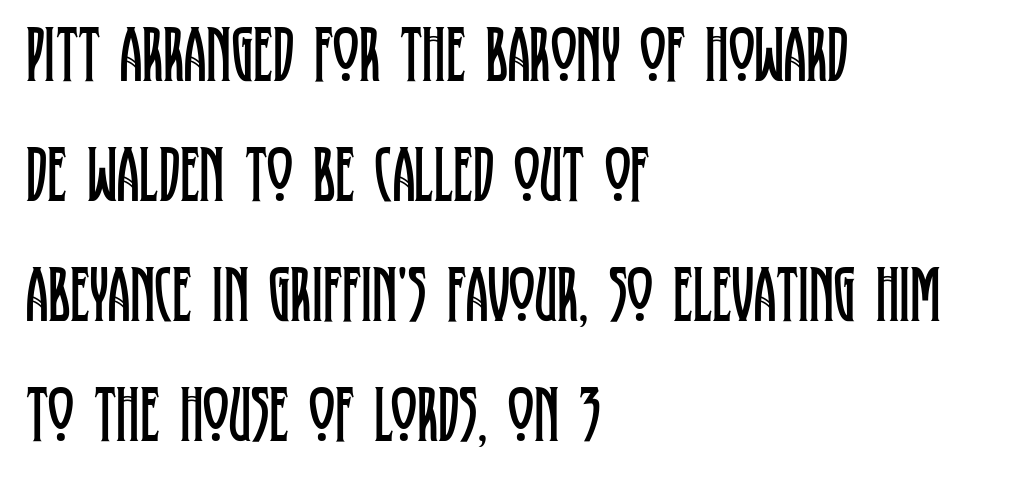
The image shows 79 px regular-weight, condensed serif type, upright; set left-aligned, normal line spacing (1.52x), normal letter spacing, not underlined; low stroke contrast and a large x-height.
